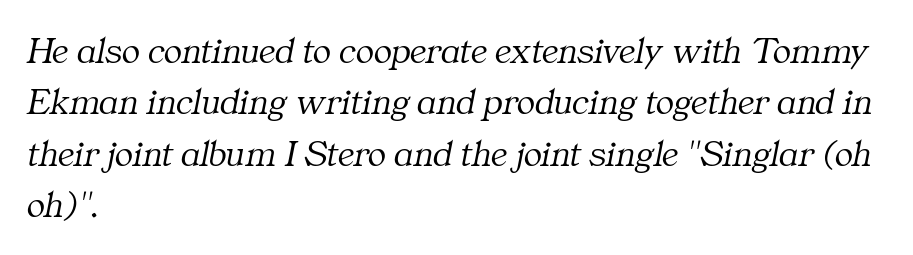
{"serif": "yes", "italic": "yes", "lean": "right", "slant_degrees": 11, "bold": "no", "weight": "light", "width": "normal", "stroke_contrast": "medium", "x_height": "medium", "monospaced": "no", "underline": "no", "align": "left", "line_spacing": "normal", "line_spacing_ratio": 1.35, "letter_spacing": "normal", "letter_spacing_em": 0.0, "glyph_px": 38}
